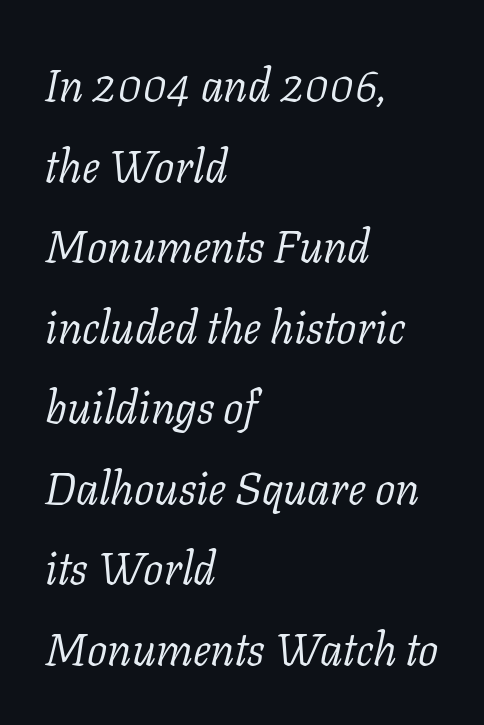
{"serif": "yes", "italic": "yes", "lean": "right", "slant_degrees": 11, "bold": "no", "weight": "light", "width": "normal", "stroke_contrast": "low", "x_height": "medium", "monospaced": "no", "underline": "no", "align": "left", "line_spacing_ratio": 1.79, "letter_spacing": "normal", "letter_spacing_em": 0.0, "glyph_px": 45}
